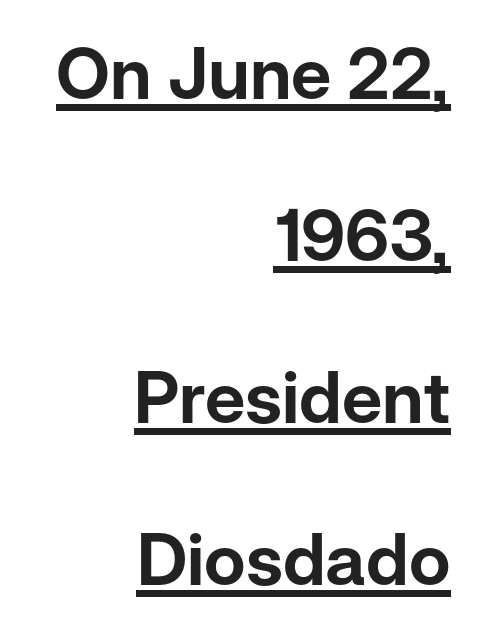
The rendering uses natural spacing where letterforms have individual widths. Successive baselines arrive slowly, with a big drop between each. There is no visible air inserted between adjacent glyphs. Font category for this specimen: sans-serif.
